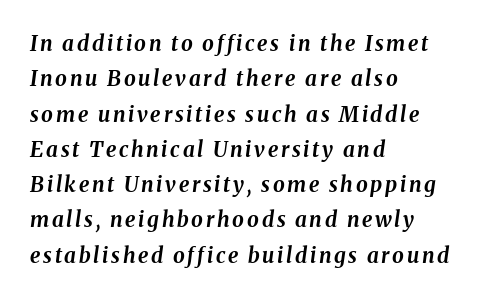
{"italic": "yes", "lean": "right", "slant_degrees": 8, "bold": "yes", "underline": "no", "align": "left", "line_spacing": "normal", "line_spacing_ratio": 1.68, "glyph_px": 21}
